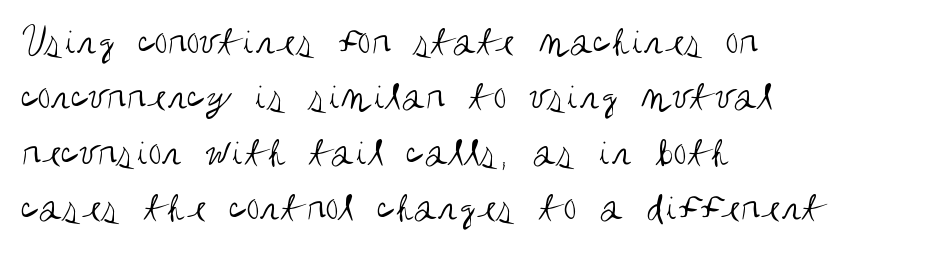
The typeface has the unassuming heft of standard copy or less. Looks like regular typesetting: each glyph gets only the width it needs. There is no visible air inserted between adjacent glyphs. Short and long lines alike share a common starting point at left. This rendering features lettering with no underline.
